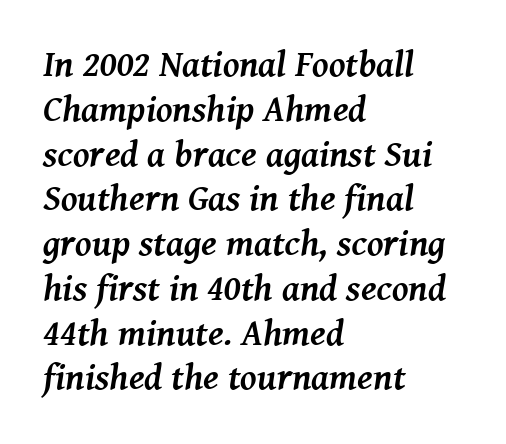
{"serif": "yes", "italic": "yes", "lean": "right", "slant_degrees": 8, "bold": "yes", "weight": "semibold", "width": "normal", "stroke_contrast": "medium", "x_height": "medium", "monospaced": "no", "underline": "no", "align": "left", "line_spacing_ratio": 1.21, "letter_spacing": "normal", "letter_spacing_em": 0.0, "glyph_px": 37}
